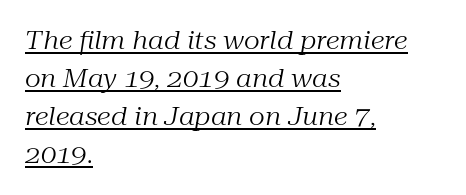
Q: Is the text bold? A: No.
Q: Is the text italic (slanted)? A: Yes, it leans right by about 10 degrees.
Q: Is the text underlined? A: Yes.
Q: How is the paragraph aligned? A: Left-aligned.
Q: Is the spacing between letters normal or unusually wide? A: Normal.
Q: Is the spacing between lines tight, normal or loose? A: Normal.
